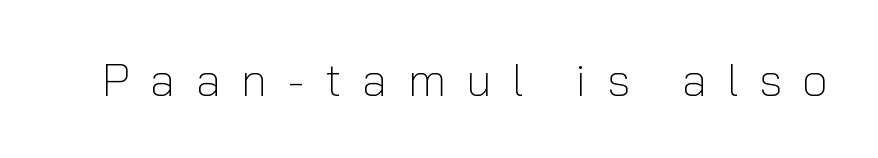
{"serif": "no", "italic": "no", "bold": "no", "weight": "light", "width": "normal", "stroke_contrast": "low", "x_height": "medium", "monospaced": "no", "underline": "no", "letter_spacing": "wide", "letter_spacing_em": 0.44, "glyph_px": 46}
